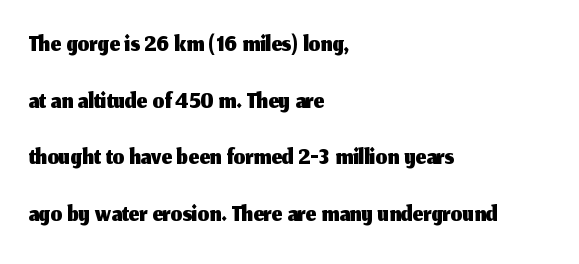
Underline: absent. No feet cap the strokes, marking this as sans-serif type. Looks like regular typesetting: each glyph gets only the width it needs. The ragged edge is on the right, which tells us the setting is flush left. Spacing between characters is what you'd get straight out of the box. Designer's note — italics off, roman on.
